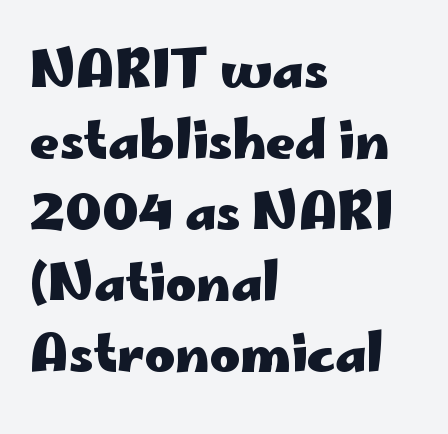
These lines keep a tight, regular rhythm from letter to letter. The rows are spaced the way most documents space them. This rendering employs a face without finishing strokes, i.e., a sans-serif. Emphasis by weight is at full strength: bold. Proportional: the letters do not fall into vertical columns. The lettering holds an erect, upright posture throughout.
